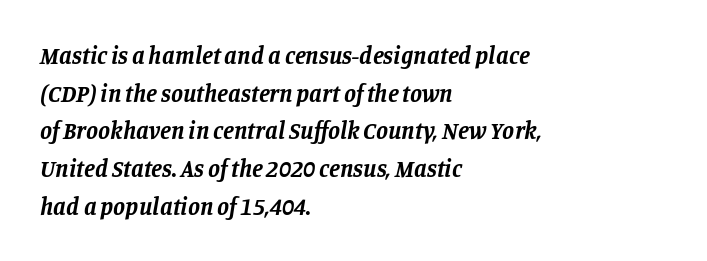
This sample uses plain, unmodified letter spacing. The gap between lines stays unmarked. In CSS terms this would be text-align: left. The text carries the slant typical of an italic or oblique font. Compared with typical paragraphs, the rows here are spaced about the same.
